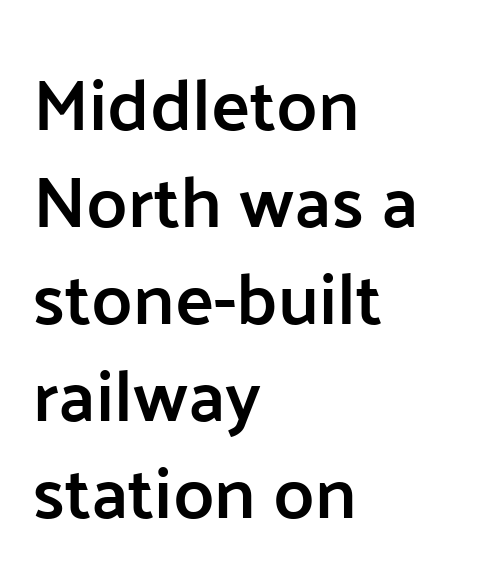
Does the weight exceed regular? Yes, but only to semibold. The space between consecutive lines is moderate. The passage shown has conventional tracking throughout. Underlining? Definitely not there.
